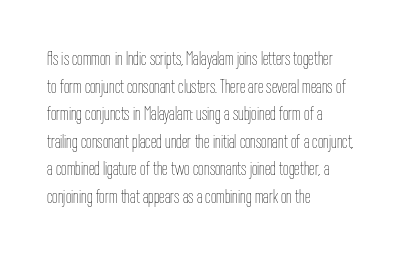
Q: Is the text bold? A: No.
Q: Is the text italic (slanted)? A: No, it is upright.
Q: Is the text underlined? A: No.
Q: How is the paragraph aligned? A: Left-aligned.
Q: Is the spacing between letters normal or unusually wide? A: Normal.
Q: Is the spacing between lines tight, normal or loose? A: Normal.
